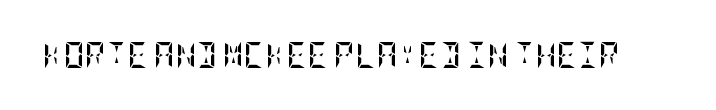
The image shows 26 px bold type, upright; set normal letter spacing, not underlined.
